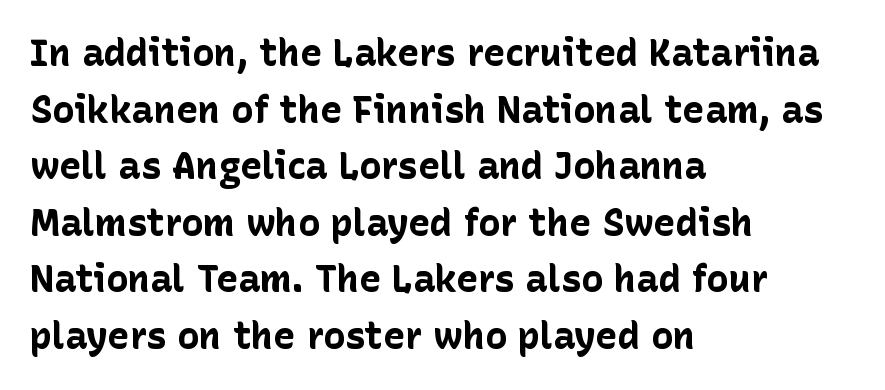
The image shows 37 px bold sans-serif type, upright; set left-aligned, normal line spacing (1.53x), normal letter spacing, not underlined; low stroke contrast and a medium x-height.
